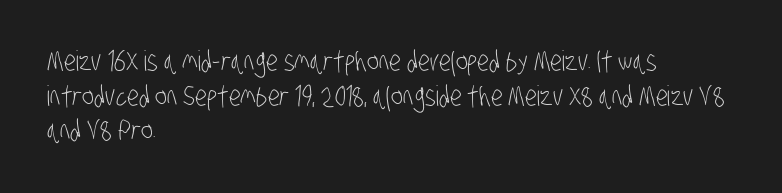
{"serif": "no", "bold": "no", "weight": "light", "width": "condensed", "stroke_contrast": "low", "x_height": "large", "monospaced": "no", "underline": "no", "align": "left", "line_spacing_ratio": 1.24, "letter_spacing": "normal", "letter_spacing_em": 0.0, "glyph_px": 28}
